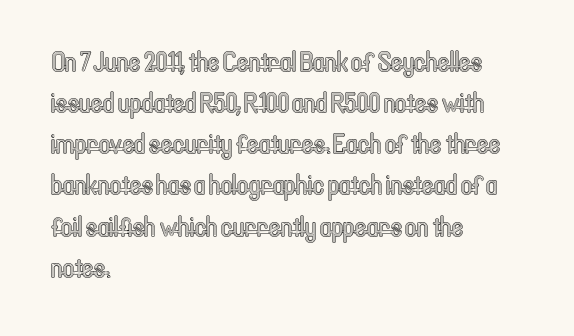
{"italic": "no", "width": "condensed", "x_height": "medium", "monospaced": "no", "underline": "no", "align": "left", "line_spacing": "normal", "line_spacing_ratio": 1.47, "letter_spacing": "normal", "letter_spacing_em": 0.0, "glyph_px": 28}
